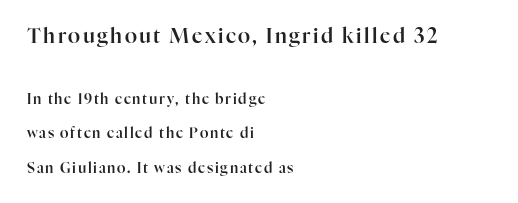
Q: Is the text italic (slanted)? A: No, it is upright.
Q: Is the text underlined? A: No.
Q: How is the paragraph aligned? A: Left-aligned.
Q: Is the spacing between lines tight, normal or loose? A: Loose.
Q: Which block of text is set in a larger size, the first (top) or the second (bottom)? A: The first (top) one.
